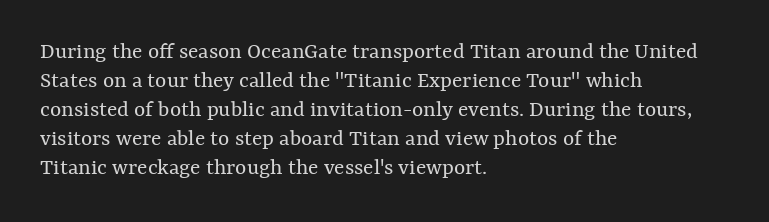
The strokes carry an ordinary text weight at most. Default kerning and tracking; the words read as compact shapes. The gap between lines stays unmarked. Does the lettering tilt? It doesn't — this is upright.
